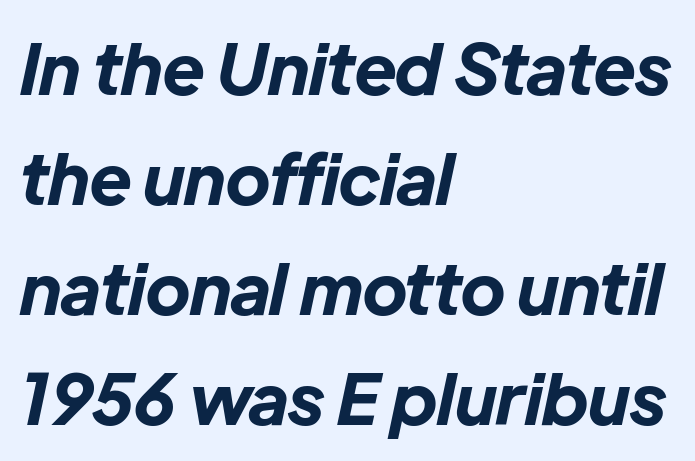
Q: Is the text bold? A: Yes.
Q: Is the text italic (slanted)? A: Yes, it leans right by about 12 degrees.
Q: Is the text underlined? A: No.
Q: How is the paragraph aligned? A: Left-aligned.
Q: Is the spacing between letters normal or unusually wide? A: Normal.
Q: Is the spacing between lines tight, normal or loose? A: Normal.
Q: Width (condensed, normal, or wide)? A: Normal.
Q: Stroke contrast? A: Low.
Q: x-height? A: Medium.
Q: Monospaced? A: No.
